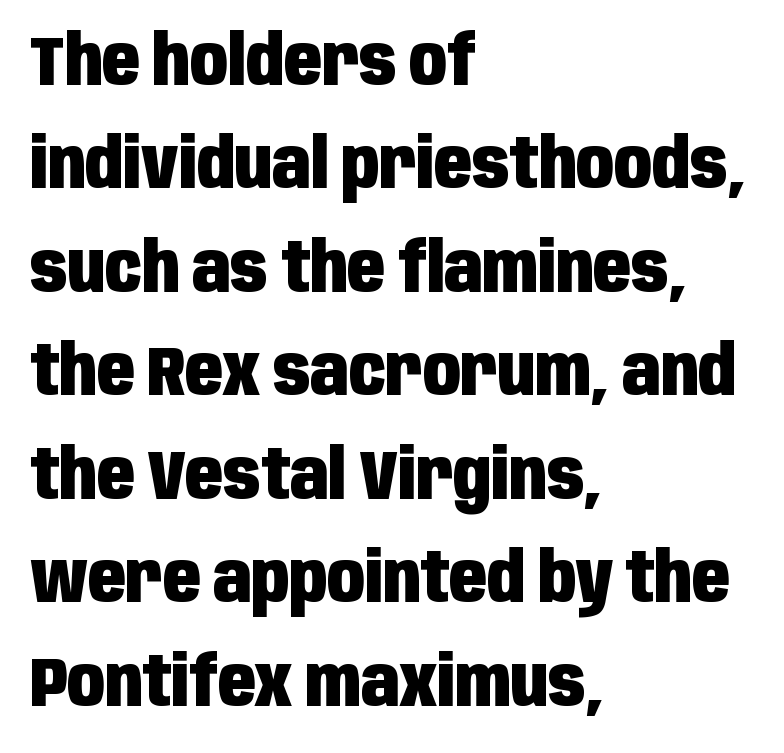
Quick note: underline off. Type style note: lacks serifs. There is no visible air inserted between adjacent glyphs. The sample has been set heavy, in full bold.
